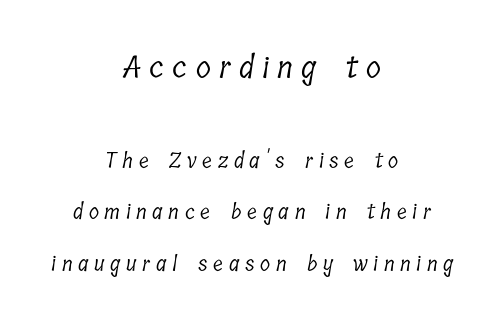
Q: Is the text bold? A: No.
Q: Is the typeface a serif or a sans-serif typeface? A: Serif.
Q: Is the text underlined? A: No.
Q: How is the paragraph aligned? A: Centered.
Q: Is the spacing between letters normal or unusually wide? A: Unusually wide.
Q: Is the spacing between lines tight, normal or loose? A: Loose.
Q: Which block of text is set in a larger size, the first (top) or the second (bottom)? A: The first (top) one.
Q: Width (condensed, normal, or wide)? A: Condensed.
Q: Stroke contrast? A: Low.
Q: x-height? A: Medium.
Q: Monospaced? A: No.
